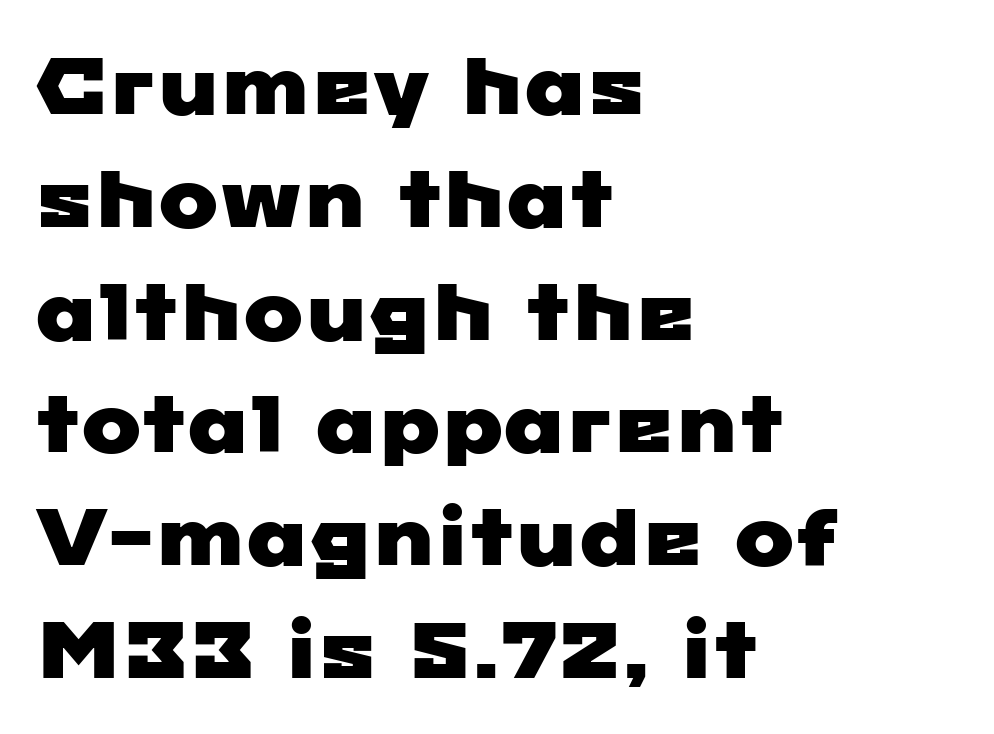
{"serif": "no", "width": "wide", "stroke_contrast": "low", "x_height": "medium", "monospaced": "no", "underline": "no", "align": "left", "line_spacing": "normal", "line_spacing_ratio": 1.41, "letter_spacing": "normal", "letter_spacing_em": 0.0, "glyph_px": 80}
